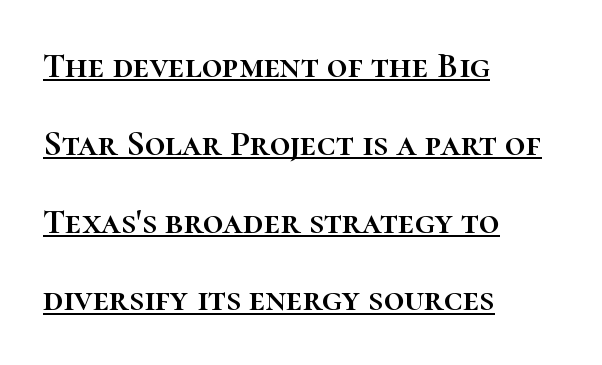
Words appear dense and cohesive because spacing is normal. Is there much room between lines? Yes — plenty of vertical air separates them. Character widths vary here, with narrow letters taking less room than wide ones. Style check: upright. A typographer would call this underscored text.
